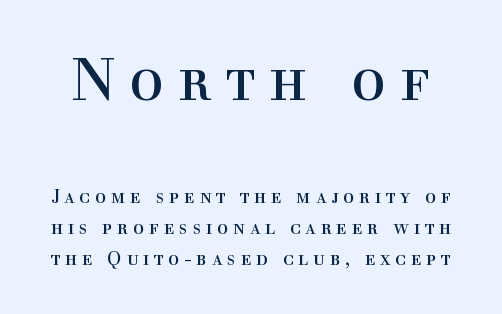
{"serif": "yes", "italic": "no", "bold": "no", "weight": "regular", "width": "normal", "x_height": "medium", "monospaced": "no", "underline": "no", "line_spacing": "normal", "line_spacing_ratio": 1.62, "letter_spacing": "wide", "letter_spacing_em": 0.24, "larger_block": "first", "size_ratio": 3.05, "glyph_px": 58}
